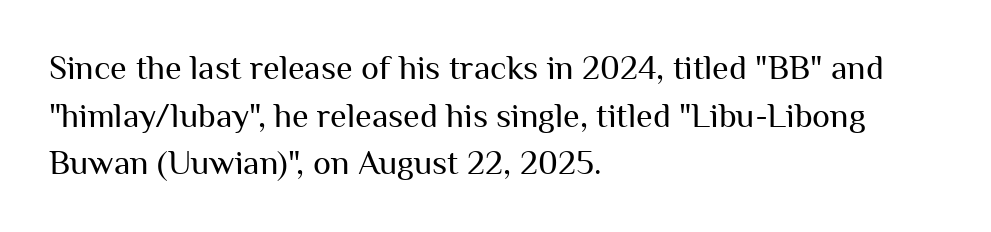
The image shows 34 px regular-weight sans-serif type, upright; set left-aligned, normal line spacing (1.4x), normal letter spacing, not underlined; medium stroke contrast and a medium x-height.
